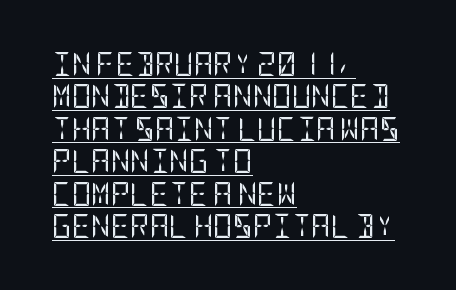
Q: Is the text bold? A: No.
Q: Is the text italic (slanted)? A: No, it is upright.
Q: Is the text underlined? A: Yes.
Q: How is the paragraph aligned? A: Left-aligned.
Q: Is the spacing between letters normal or unusually wide? A: Normal.
Q: Is the spacing between lines tight, normal or loose? A: Normal.
